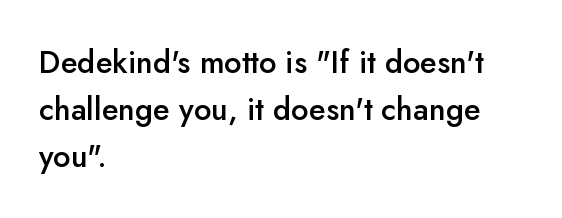
The image shows 31 px semibold sans-serif type, upright; set left-aligned, normal line spacing (1.51x), normal letter spacing, not underlined; low stroke contrast and a small x-height.
